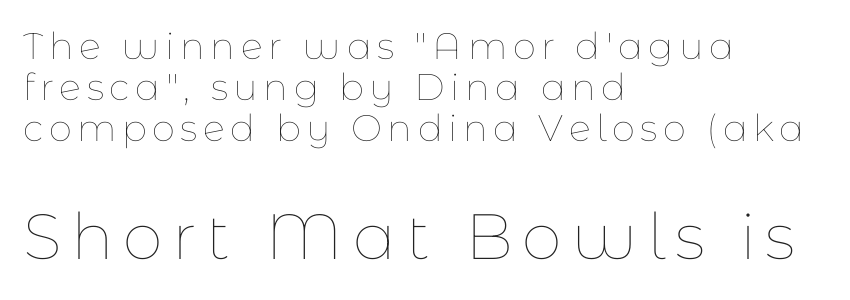
The image shows 64 px thin type, upright; set left-aligned, tight line spacing (1.11x), not underlined; the second (bottom) block is 1.73x larger; low stroke contrast and a medium x-height.
